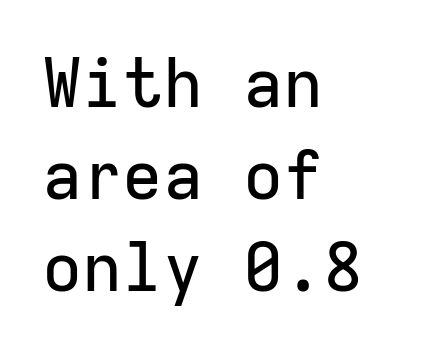
Q: Is the text italic (slanted)? A: No, it is upright.
Q: Is the typeface a serif or a sans-serif typeface? A: Sans-serif.
Q: Is the text underlined? A: No.
Q: How is the paragraph aligned? A: Left-aligned.
Q: Is the spacing between letters normal or unusually wide? A: Normal.
Q: Is the spacing between lines tight, normal or loose? A: Normal.
Q: Width (condensed, normal, or wide)? A: Normal.
Q: Stroke contrast? A: Low.
Q: x-height? A: Medium.
Q: Monospaced? A: Yes.
